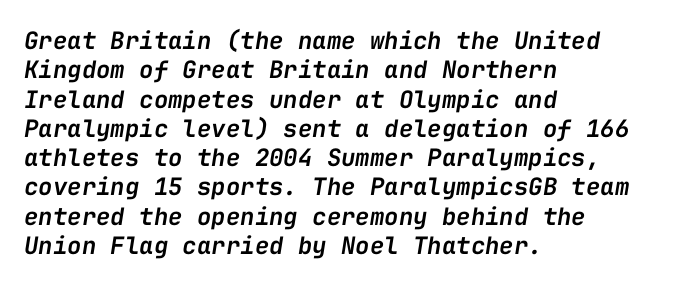
Q: Is the text bold? A: Semi-bold.
Q: Is the text italic (slanted)? A: Yes, it leans right by about 9 degrees.
Q: Is the text underlined? A: No.
Q: How is the paragraph aligned? A: Left-aligned.
Q: Is the spacing between letters normal or unusually wide? A: Normal.
